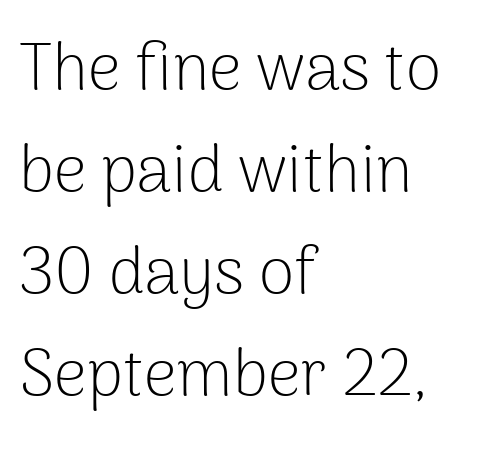
Q: Is the text bold? A: No.
Q: Is the text italic (slanted)? A: No, it is upright.
Q: Is the typeface a serif or a sans-serif typeface? A: Sans-serif.
Q: Is the text underlined? A: No.
Q: How is the paragraph aligned? A: Left-aligned.
Q: Is the spacing between letters normal or unusually wide? A: Normal.
Q: Is the spacing between lines tight, normal or loose? A: Normal.
Q: Width (condensed, normal, or wide)? A: Normal.
Q: Stroke contrast? A: Low.
Q: x-height? A: Medium.
Q: Monospaced? A: No.
